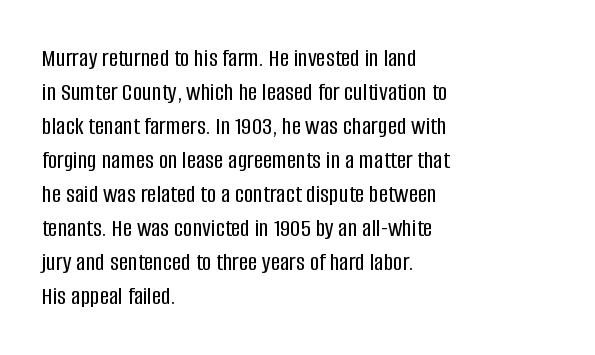
{"italic": "no", "underline": "no", "align": "left", "line_spacing": "normal", "line_spacing_ratio": 1.31, "letter_spacing": "normal", "letter_spacing_em": 0.0, "glyph_px": 26}
